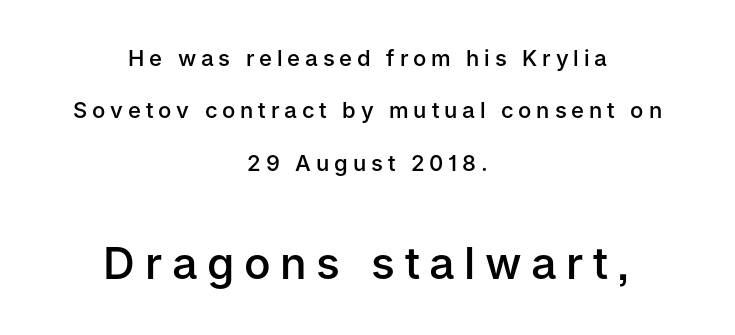
The image shows 44 px semibold sans-serif type, upright; set centered, loose line spacing (2.38x), unusually wide letter spacing (+0.22 em), not underlined; the second (bottom) block is 2.0x larger; low stroke contrast and a medium x-height.
